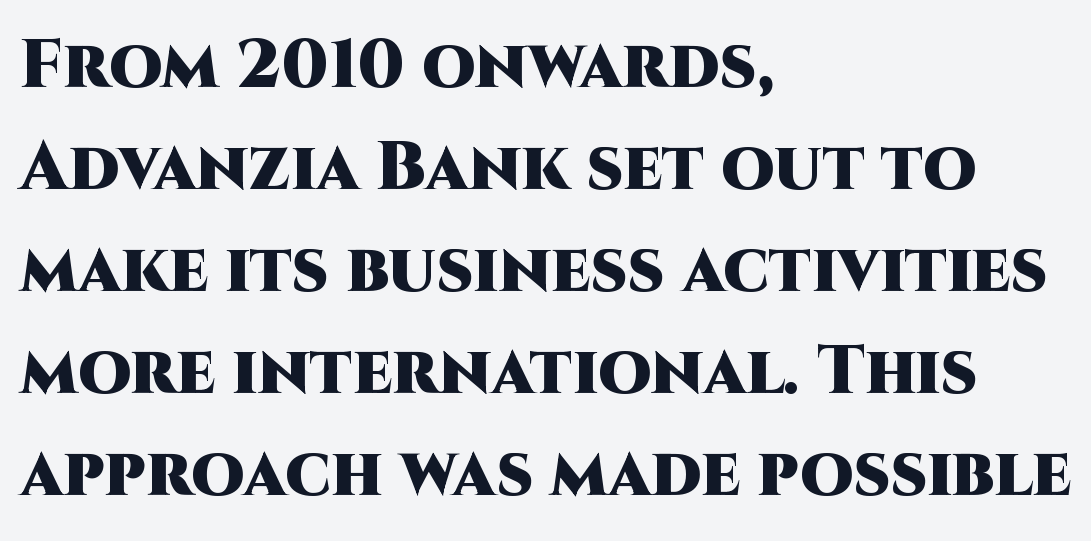
The image shows 68 px heavy sans-serif type, upright; set left-aligned, normal line spacing (1.5x), normal letter spacing, not underlined; high stroke contrast and a large x-height.
